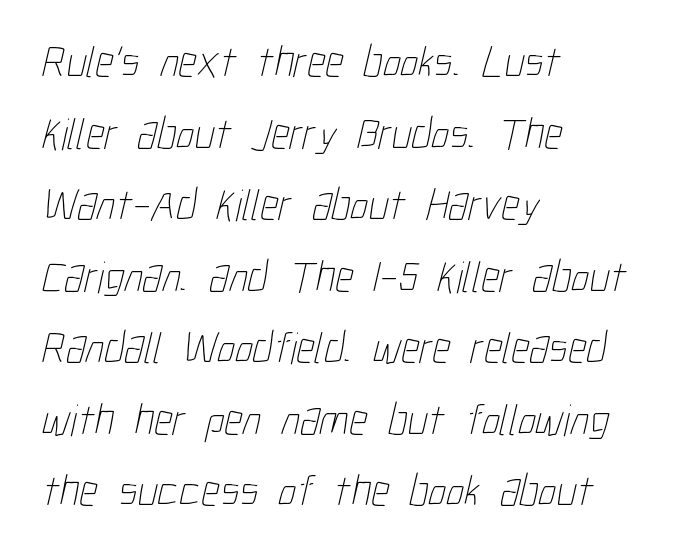
The space between consecutive lines is moderate. Varying glyph widths throughout — classic text-font behaviour. No letter is thick-stroked: the sample isn't bold. These lines are set flush left with a ragged right edge.
